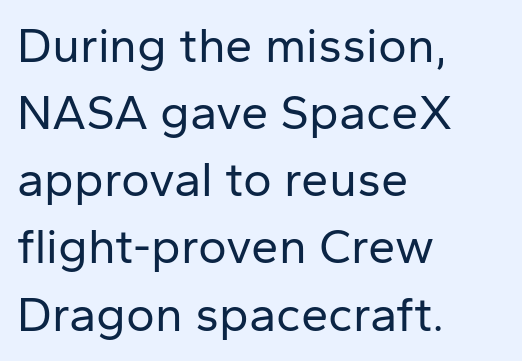
Q: Is the text bold? A: No.
Q: Is the text italic (slanted)? A: No, it is upright.
Q: Is the typeface a serif or a sans-serif typeface? A: Sans-serif.
Q: Is the text underlined? A: No.
Q: How is the paragraph aligned? A: Left-aligned.
Q: Is the spacing between letters normal or unusually wide? A: Normal.
Q: Is the spacing between lines tight, normal or loose? A: Normal.
Q: Width (condensed, normal, or wide)? A: Normal.
Q: Stroke contrast? A: Low.
Q: x-height? A: Medium.
Q: Monospaced? A: No.
